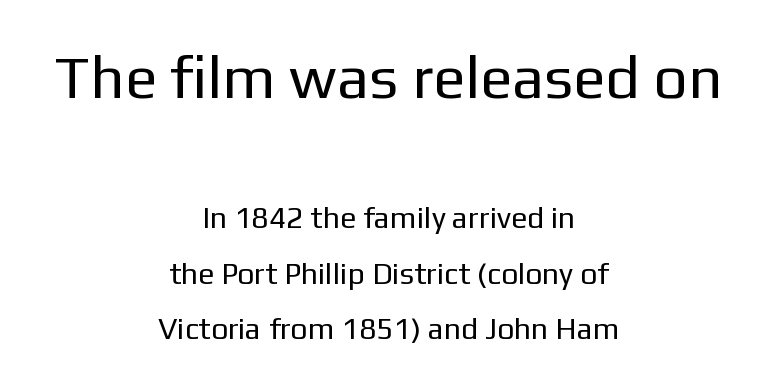
The image shows 60 px regular-weight sans-serif type, upright; set centered, line spacing 1.84x, normal letter spacing, not underlined; the first (top) block is 2.0x larger; low stroke contrast and a medium x-height.
